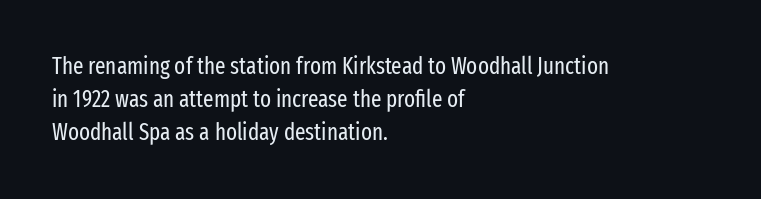
{"italic": "no", "bold": "no", "underline": "no", "align": "left", "line_spacing": "normal", "line_spacing_ratio": 1.43, "letter_spacing": "normal", "letter_spacing_em": 0.0, "glyph_px": 23}
